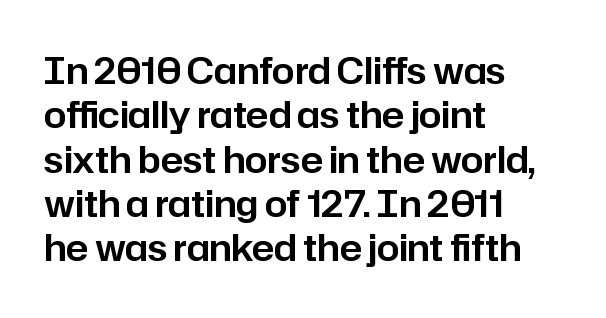
The rendering uses natural spacing where letterforms have individual widths. A typesetter would mark this as roman, not italic. Plain, unruled lines of type. These lines are set flush left with a ragged right edge. Classification — sans serif.
